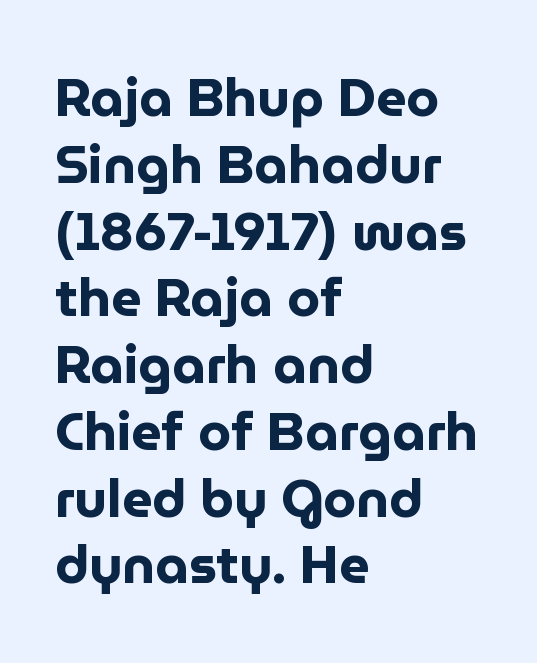
Q: Is the text bold? A: Yes.
Q: Is the text italic (slanted)? A: No, it is upright.
Q: Is the typeface a serif or a sans-serif typeface? A: Sans-serif.
Q: Is the text underlined? A: No.
Q: How is the paragraph aligned? A: Left-aligned.
Q: Is the spacing between letters normal or unusually wide? A: Normal.
Q: Is the spacing between lines tight, normal or loose? A: Normal.
Q: Width (condensed, normal, or wide)? A: Normal.
Q: Stroke contrast? A: Low.
Q: x-height? A: Medium.
Q: Monospaced? A: No.
